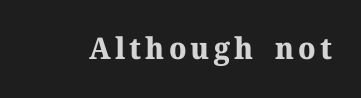
The image shows 30 px bold serif type, upright; set not underlined; medium stroke contrast and a medium x-height.
